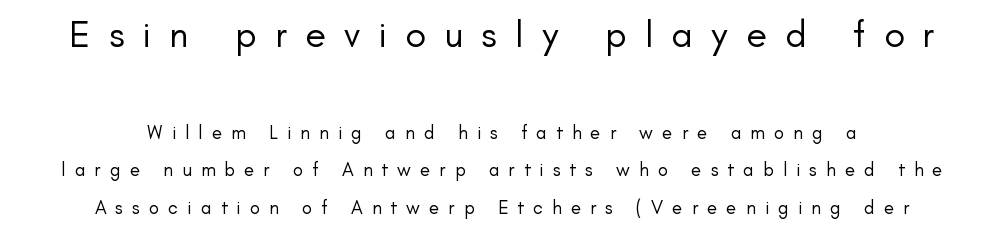
The image shows 38 px regular-weight sans-serif type, upright; set centered, loose line spacing (1.98x), unusually wide letter spacing (+0.48 em), not underlined; the first (top) block is 2.0x larger; low stroke contrast and a small x-height.
